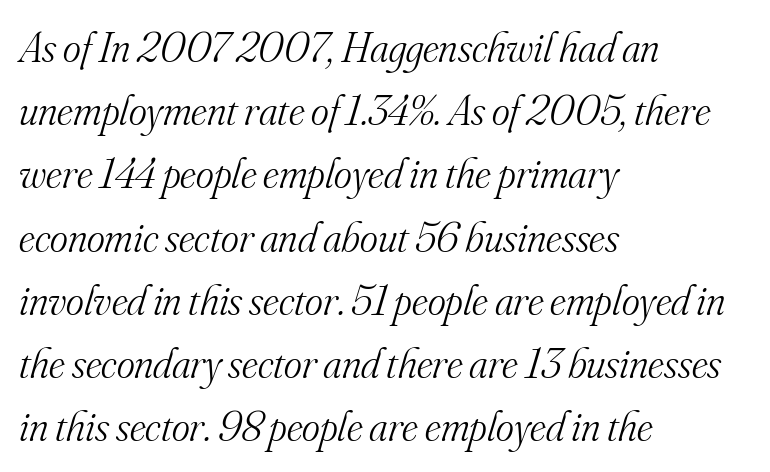
{"serif": "yes", "italic": "yes", "lean": "right", "slant_degrees": 16, "bold": "no", "weight": "light", "width": "normal", "stroke_contrast": "medium", "x_height": "small", "monospaced": "no", "underline": "no", "align": "left", "line_spacing": "normal", "line_spacing_ratio": 1.47, "letter_spacing": "normal", "letter_spacing_em": 0.0, "glyph_px": 43}
